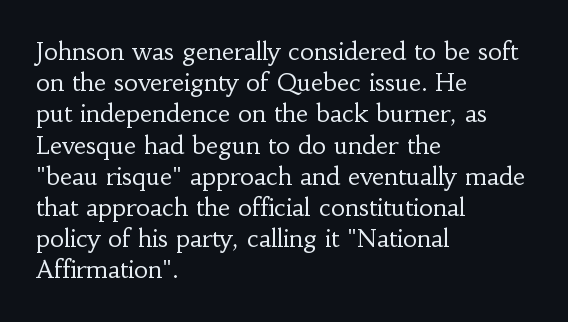
Q: Is the text bold? A: No.
Q: Is the text italic (slanted)? A: No, it is upright.
Q: Is the text underlined? A: No.
Q: How is the paragraph aligned? A: Left-aligned.
Q: Is the spacing between letters normal or unusually wide? A: Normal.
Q: Is the spacing between lines tight, normal or loose? A: Normal.
